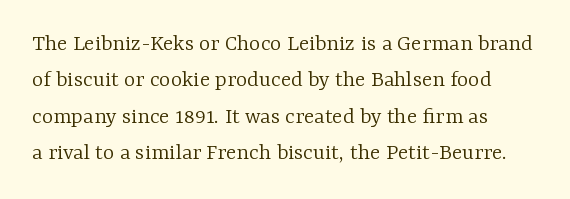
The image shows 24 px text type, upright; set normal line spacing (1.52x), normal letter spacing, not underlined.
